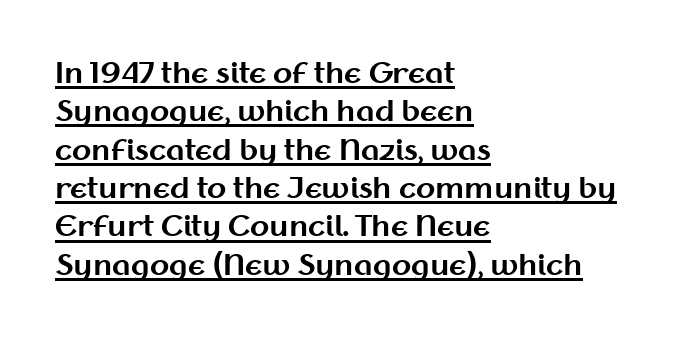
Q: Is the text bold? A: Yes.
Q: Is the text italic (slanted)? A: No, it is upright.
Q: Is the typeface a serif or a sans-serif typeface? A: Sans-serif.
Q: Is the text underlined? A: Yes.
Q: How is the paragraph aligned? A: Left-aligned.
Q: Is the spacing between letters normal or unusually wide? A: Normal.
Q: Is the spacing between lines tight, normal or loose? A: Normal.
Q: Width (condensed, normal, or wide)? A: Normal.
Q: Stroke contrast? A: Medium.
Q: x-height? A: Medium.
Q: Monospaced? A: No.
